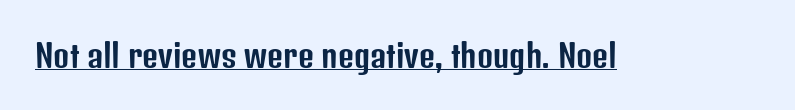
Think of a printed novel: that variable character pitch is what you see here. The sample's only ornament is a line tracing under the words. Vertical strokes here are truly vertical. Letterform terminals end flat and unadorned throughout the passage. Nobody touched the tracking dial on this one.
